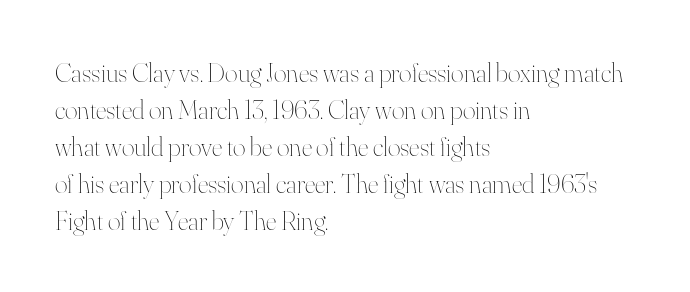
The image shows 27 px text type, upright; set left-aligned, normal line spacing (1.37x), normal letter spacing, not underlined.
